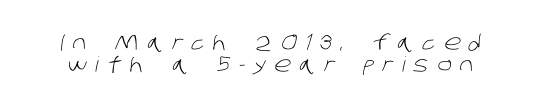
What's the leading like? Squeezed, with rows nearly overlapping. The gaps between neighbouring characters are conspicuously large. Descenders hang freely into open space. These glyphs show unthickened strokes, regular width or finer.
